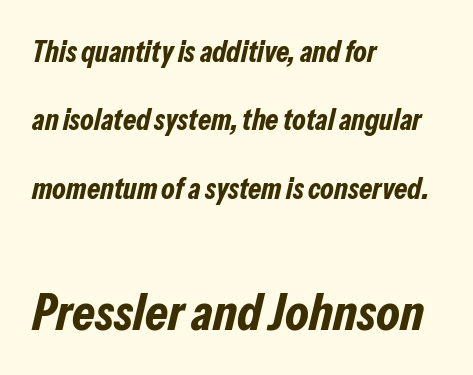
Each new line begins a long way beneath the previous one. The space beneath each line is pristine and unruled. Caption: multi-line text, flush left, ragged right. The letterforms sit shoulder to shoulder at normal distance. You could not count columns in this text — the font is proportionally spaced. Caption: bold face, heavy strokes.
